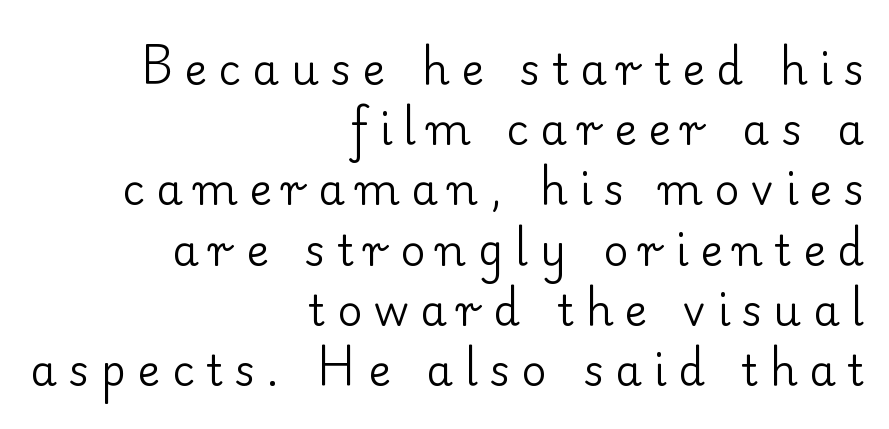
{"serif": "yes", "italic": "no", "bold": "no", "weight": "regular", "width": "normal", "stroke_contrast": "low", "x_height": "small", "monospaced": "no", "underline": "no", "align": "right", "line_spacing": "normal", "line_spacing_ratio": 1.4, "letter_spacing": "wide", "letter_spacing_em": 0.27, "glyph_px": 43}
